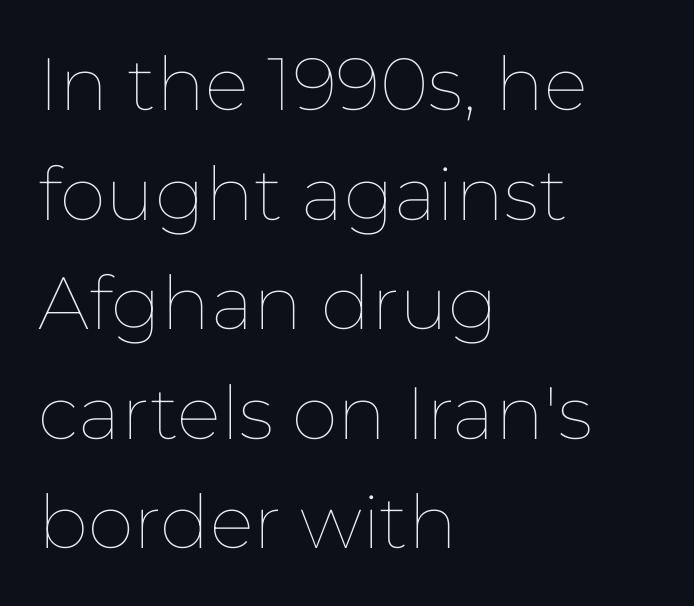
Regular leading. Character widths vary here, with narrow letters taking less room than wide ones. Beneath every word, the page is bare. Stem width sits at or under what a default text font uses. Nobody touched the tracking dial on this one.
